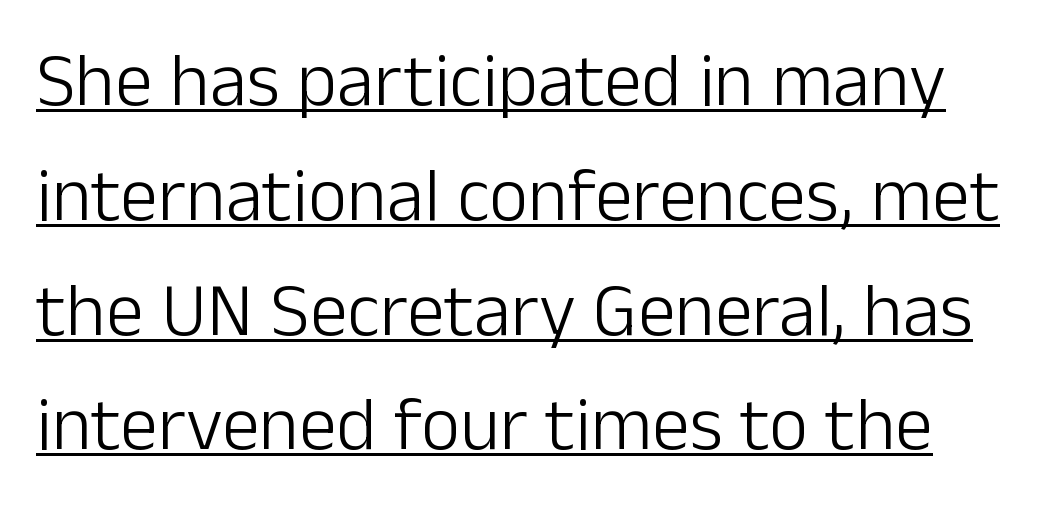
{"serif": "no", "italic": "no", "bold": "no", "weight": "light", "width": "normal", "stroke_contrast": "low", "x_height": "medium", "monospaced": "no", "underline": "yes", "line_spacing": "normal", "line_spacing_ratio": 1.51, "letter_spacing": "normal", "letter_spacing_em": 0.0, "glyph_px": 76}
